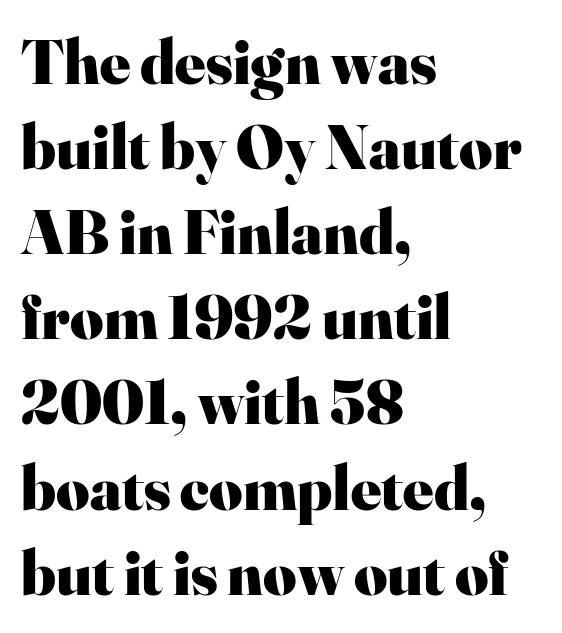
{"serif": "yes", "italic": "no", "bold": "yes", "weight": "heavy", "width": "normal", "stroke_contrast": "high", "x_height": "small", "monospaced": "no", "underline": "no", "align": "left", "line_spacing": "normal", "line_spacing_ratio": 1.33, "letter_spacing": "normal", "letter_spacing_em": 0.0, "glyph_px": 64}
